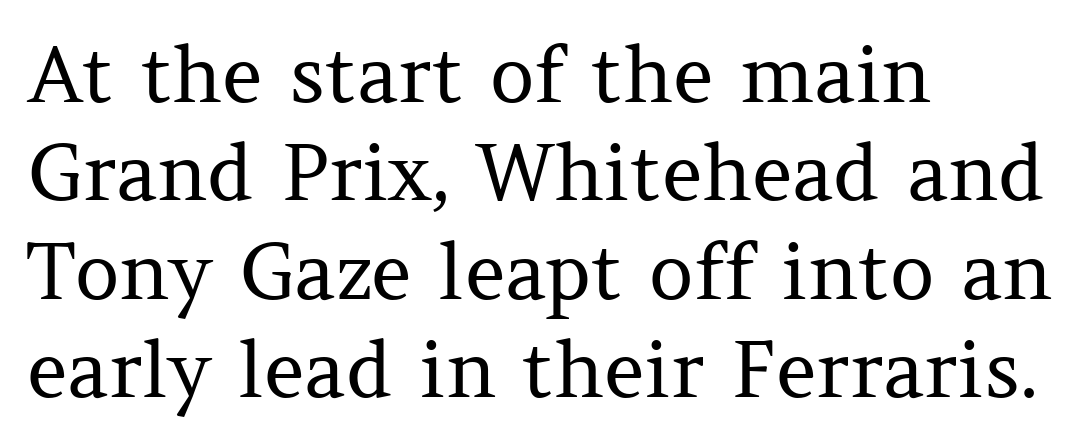
Each row of text sits above clean, open space. Vertical spacing — default. Is this a heavy cut? Hardly; it is regular or lighter. The passage shown is typeset with a serif family. Do the characters align in a grid? No, the font is proportional.
